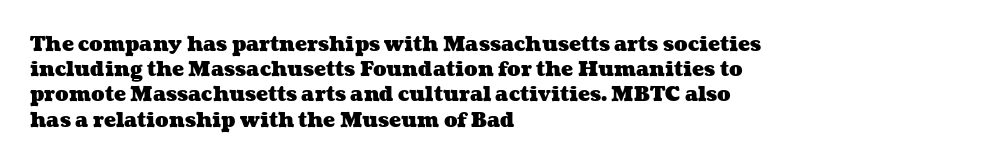
{"bold": "yes", "underline": "no", "align": "left", "line_spacing": "normal", "line_spacing_ratio": 1.26, "letter_spacing": "normal", "letter_spacing_em": 0.0, "glyph_px": 20}
